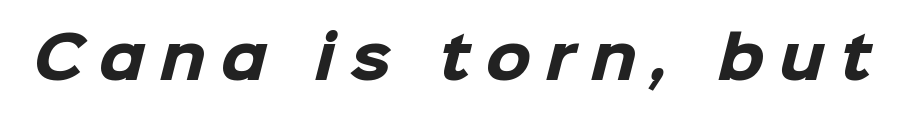
Spacing verdict: proportional, widths tailored to each character. Any mark beneath the type? The region is blank. To sum up the face: it is a sans, with no serifs. Substantial extra tracking has been applied to these lines. I'd describe the lettering as bold — thick and assertive.
